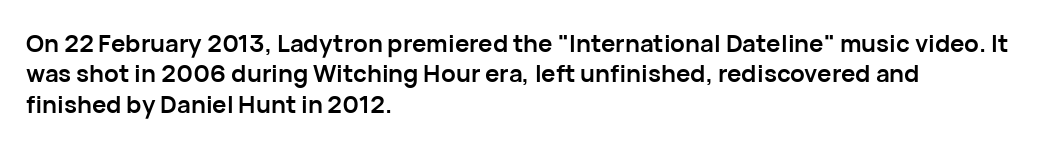
The glyphs are unaccompanied by any horizontal stroke below them. The leading is moderate, giving the passage an even texture. Left-aligned paragraph, ragged on the right. A full-strength bold gives these letters their thick strokes. This sample uses an upright cut, with every glyph sitting square on the baseline.
